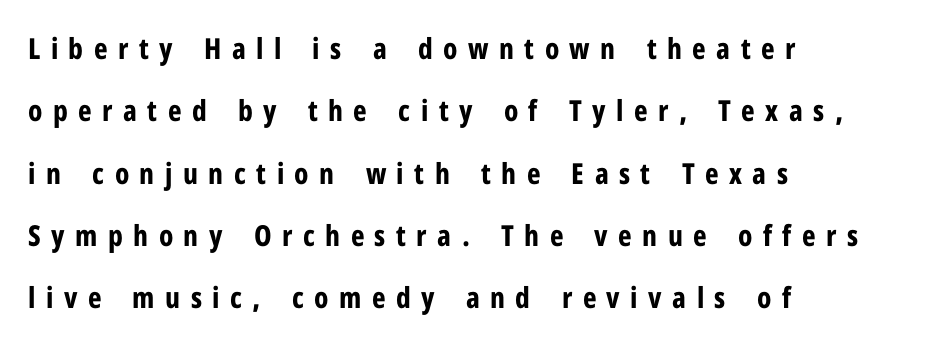
How are the letters spaced? Widely, with obvious added tracking. Are there feet on the stems? There aren't — it's a sans. Spacing verdict: proportional, widths tailored to each character. You could fit nearly another row in the gap between these rows.
